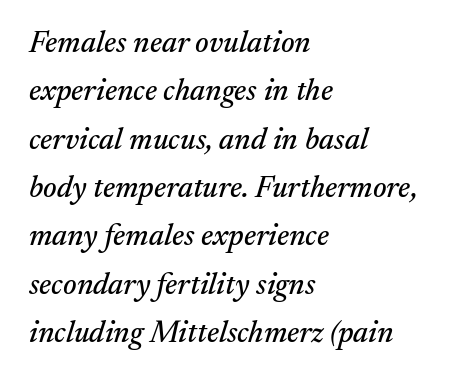
The image shows 31 px serif type, italic (leaning right); set left-aligned, normal line spacing (1.56x), normal letter spacing, not underlined; medium stroke contrast and a small x-height.
